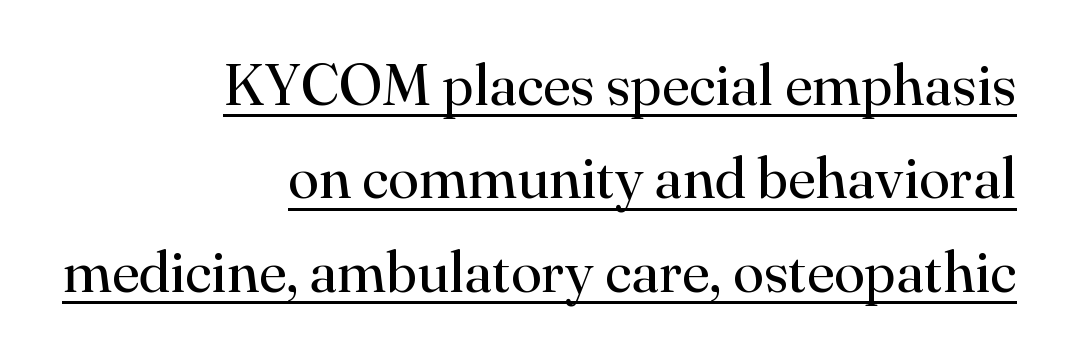
{"serif": "yes", "italic": "no", "bold": "no", "weight": "regular", "width": "normal", "stroke_contrast": "high", "x_height": "small", "monospaced": "no", "underline": "yes", "align": "right", "line_spacing": "normal", "line_spacing_ratio": 1.64, "letter_spacing": "normal", "letter_spacing_em": 0.0, "glyph_px": 57}
